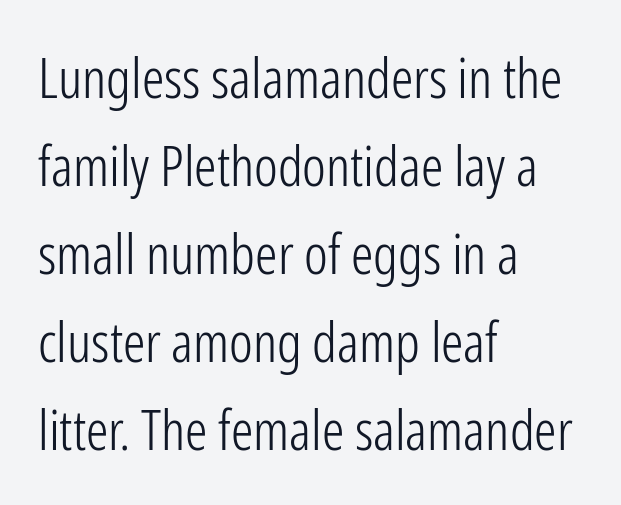
{"serif": "no", "italic": "no", "bold": "no", "weight": "light", "width": "condensed", "stroke_contrast": "low", "x_height": "medium", "monospaced": "no", "underline": "no", "align": "left", "line_spacing": "normal", "line_spacing_ratio": 1.57, "letter_spacing": "normal", "letter_spacing_em": 0.0, "glyph_px": 56}
